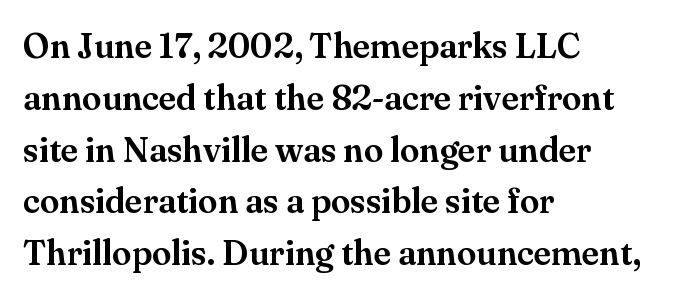
{"serif": "yes", "italic": "no", "width": "normal", "stroke_contrast": "medium", "x_height": "small", "monospaced": "no", "underline": "no", "align": "left", "line_spacing": "normal", "line_spacing_ratio": 1.48, "letter_spacing": "normal", "letter_spacing_em": 0.0, "glyph_px": 35}
